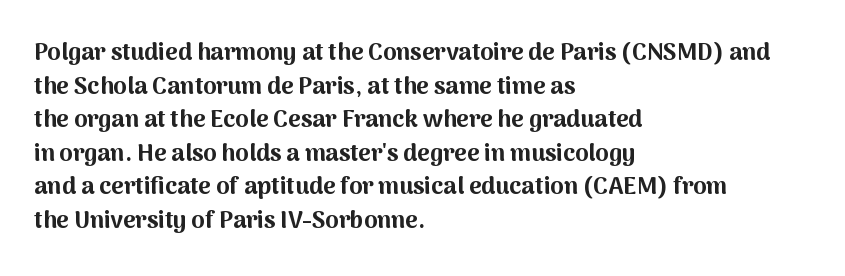
The image shows 24 px bold type, upright; set left-aligned, normal line spacing (1.4x), normal letter spacing, not underlined.
